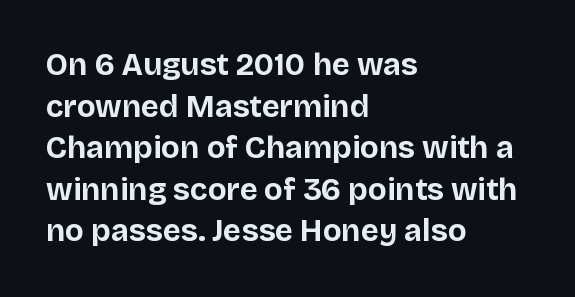
Q: Is the text bold? A: Yes.
Q: Is the text italic (slanted)? A: No, it is upright.
Q: Is the typeface a serif or a sans-serif typeface? A: Sans-serif.
Q: Is the text underlined? A: No.
Q: How is the paragraph aligned? A: Left-aligned.
Q: Is the spacing between letters normal or unusually wide? A: Normal.
Q: Is the spacing between lines tight, normal or loose? A: Normal.
Q: Width (condensed, normal, or wide)? A: Normal.
Q: Stroke contrast? A: Low.
Q: x-height? A: Large.
Q: Monospaced? A: No.
